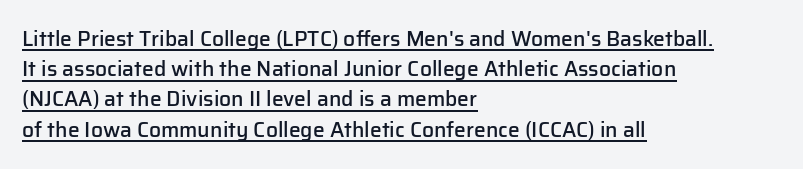
Q: Is the text bold? A: Semi-bold.
Q: Is the text italic (slanted)? A: No, it is upright.
Q: Is the text underlined? A: Yes.
Q: How is the paragraph aligned? A: Left-aligned.
Q: Is the spacing between letters normal or unusually wide? A: Normal.
Q: Is the spacing between lines tight, normal or loose? A: Normal.
